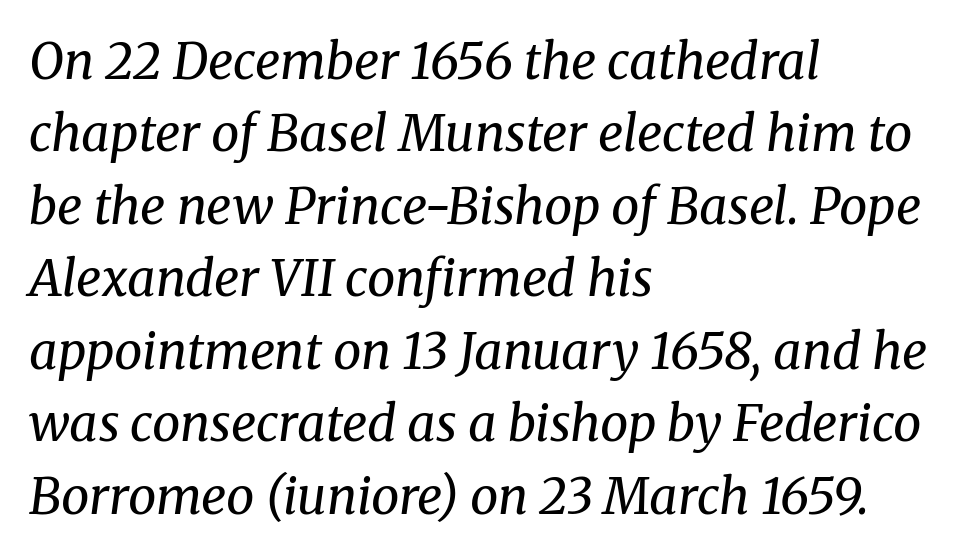
{"serif": "yes", "italic": "yes", "lean": "right", "slant_degrees": 8, "bold": "no", "weight": "regular", "width": "normal", "stroke_contrast": "medium", "x_height": "medium", "monospaced": "no", "underline": "no", "align": "left", "line_spacing": "normal", "line_spacing_ratio": 1.45, "letter_spacing": "normal", "letter_spacing_em": 0.0, "glyph_px": 50}
